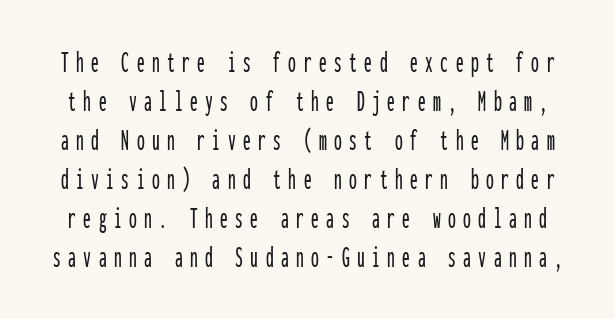
Short note: letters widely spaced. The space beneath each line is pristine and unruled. The rendering uses typewriter-style spacing with identical character cells. Is this a sans? Yes — the strokes have no serifs.
